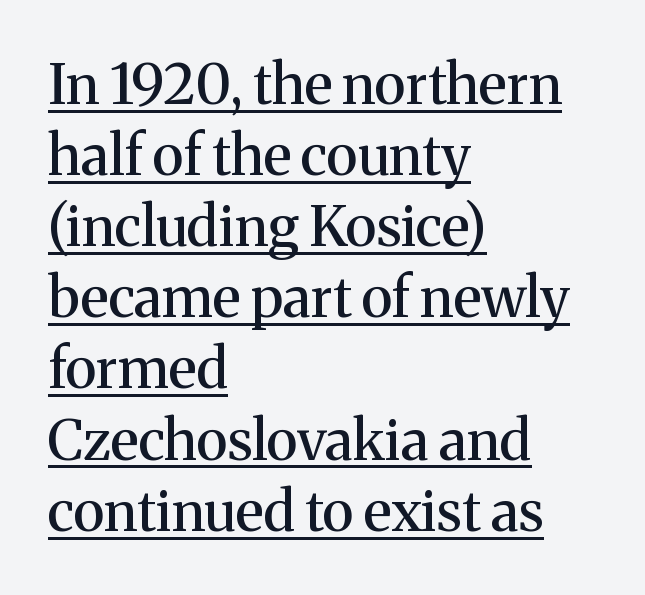
This rendering employs a face with finishing strokes, i.e., a serif. Typeset ragged right — the left edge is the straight one. How are the letters spaced? Ordinarily, with no added tracking. A typesetter would call this leading conventional body-copy spacing.
